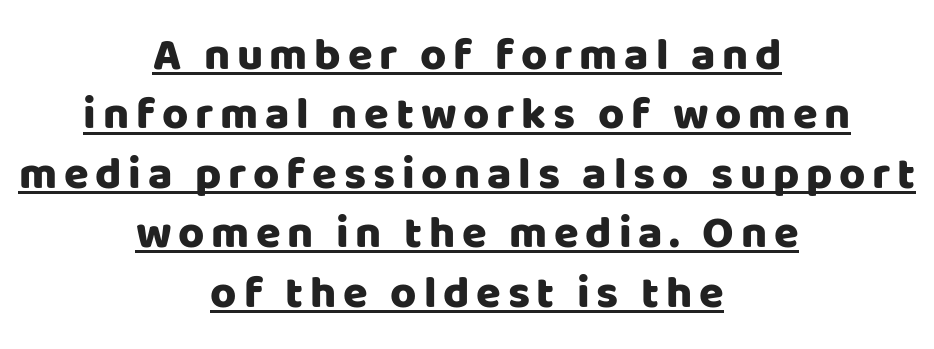
The image shows 45 px sans-serif type, upright; set centered, normal line spacing (1.32x), underlined; low stroke contrast and a large x-height.
